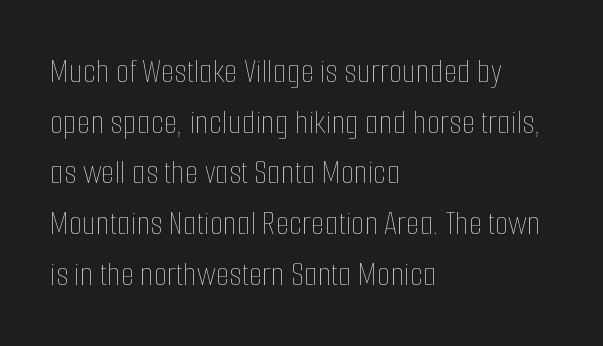
Q: Is the text bold? A: No.
Q: Is the text italic (slanted)? A: No, it is upright.
Q: Is the text underlined? A: No.
Q: How is the paragraph aligned? A: Left-aligned.
Q: Is the spacing between letters normal or unusually wide? A: Normal.
Q: Is the spacing between lines tight, normal or loose? A: Normal.
Q: Width (condensed, normal, or wide)? A: Condensed.
Q: Stroke contrast? A: Low.
Q: x-height? A: Medium.
Q: Monospaced? A: No.
